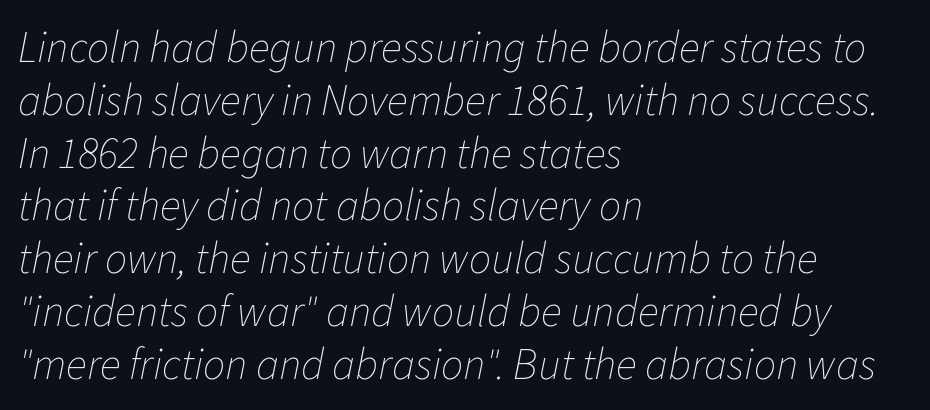
Alignment: flush left. A typesetter would call this proportional, since set widths differ per character. Lines of text with bare space underneath. This rendering leaves character spacing at its baseline value. Emphasis-style slanted type is in use.
